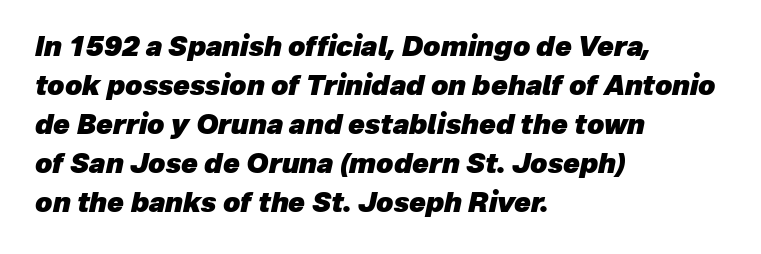
{"italic": "yes", "lean": "right", "slant_degrees": 12, "bold": "yes", "underline": "no", "align": "left", "line_spacing": "normal", "line_spacing_ratio": 1.44, "letter_spacing": "normal", "letter_spacing_em": 0.0, "glyph_px": 27}
